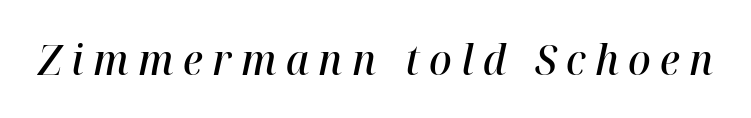
The image shows 42 px semibold type, italic (leaning right); set unusually wide letter spacing (+0.22 em), not underlined; high stroke contrast and a medium x-height.
